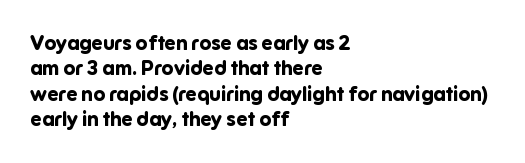
The image shows 20 px bold type, upright; set left-aligned, normal line spacing (1.27x), normal letter spacing, not underlined.
